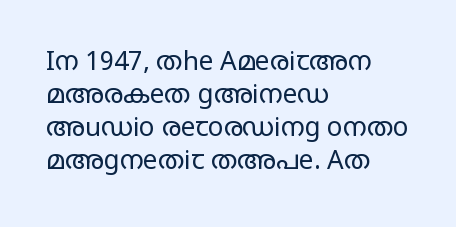
Q: Is the text bold? A: No.
Q: Is the text italic (slanted)? A: No, it is upright.
Q: Is the text underlined? A: No.
Q: How is the paragraph aligned? A: Left-aligned.
Q: Is the spacing between letters normal or unusually wide? A: Normal.
Q: Is the spacing between lines tight, normal or loose? A: Normal.
